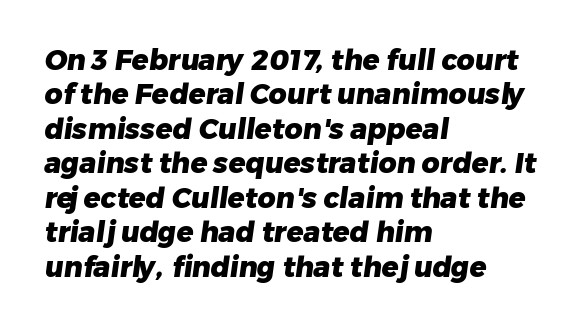
{"serif": "no", "bold": "yes", "weight": "heavy", "width": "normal", "stroke_contrast": "low", "x_height": "medium", "monospaced": "no", "underline": "no", "align": "left", "line_spacing_ratio": 1.23, "letter_spacing": "normal", "letter_spacing_em": 0.0, "glyph_px": 28}
